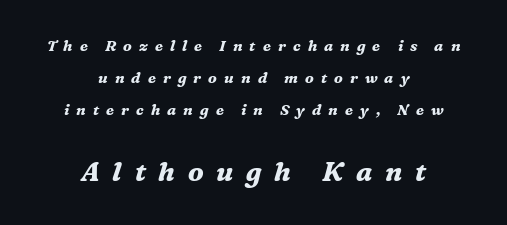
Q: Is the text bold? A: Yes.
Q: Is the text italic (slanted)? A: Yes, it leans right by about 16 degrees.
Q: Is the text underlined? A: No.
Q: How is the paragraph aligned? A: Centered.
Q: Is the spacing between letters normal or unusually wide? A: Unusually wide.
Q: Is the spacing between lines tight, normal or loose? A: Loose.
Q: Which block of text is set in a larger size, the first (top) or the second (bottom)? A: The second (bottom) one.
